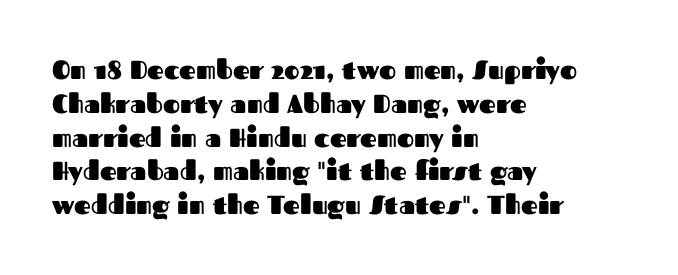
Notice how the stems are strictly vertical — no italics here. The passage shown is emphatically bold. Students, observe: this is what conventionally led text looks like. You could call the tracking neutral — neither tight nor loose. The ragged edge is on the right, which tells us the setting is flush left. Descenders are the only things crossing below the line.
